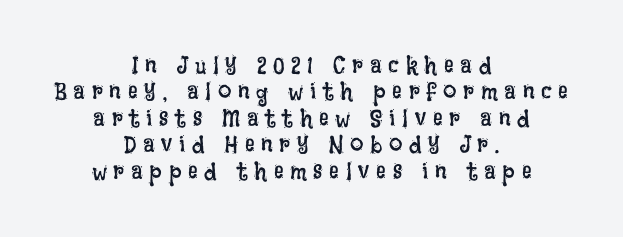
Q: Is the text bold? A: No.
Q: Is the text italic (slanted)? A: No, it is upright.
Q: Is the text underlined? A: No.
Q: How is the paragraph aligned? A: Centered.
Q: Is the spacing between letters normal or unusually wide? A: Unusually wide.
Q: Is the spacing between lines tight, normal or loose? A: Tight.
